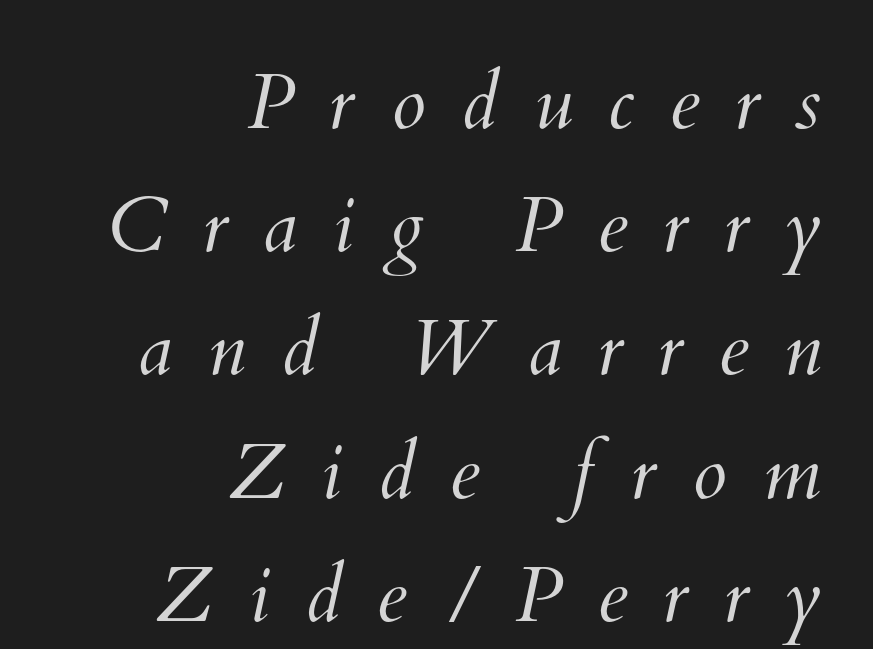
The image shows 78 px light type; set right-aligned, normal line spacing (1.58x), unusually wide letter spacing (+0.45 em), not underlined; medium stroke contrast and a small x-height.
